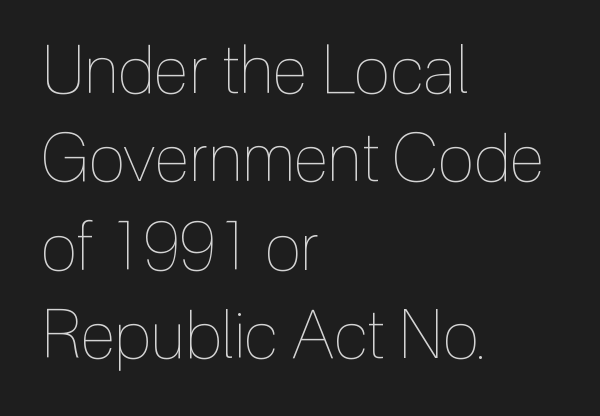
The image shows 67 px thin, condensed type, upright; set left-aligned, normal line spacing (1.32x), normal letter spacing, not underlined; a medium x-height.
